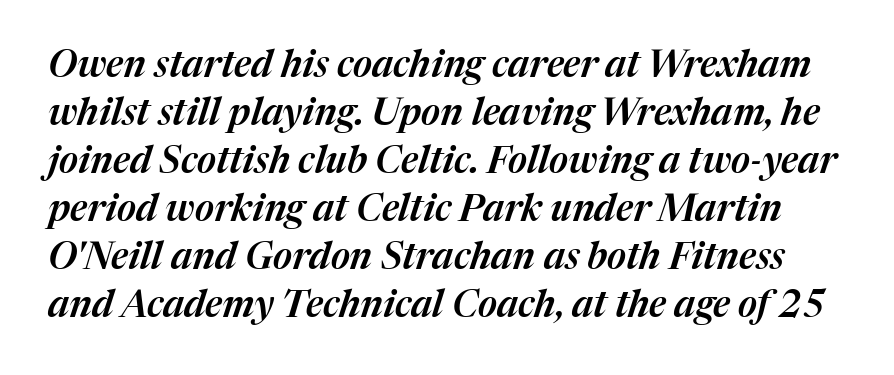
Honestly, there is no underline to notice here at all. Rows of type keep a routine distance in the vertical direction. You can tell it's italic because the verticals aren't actually vertical. The type is set solid horizontally, with unmodified tracking.
